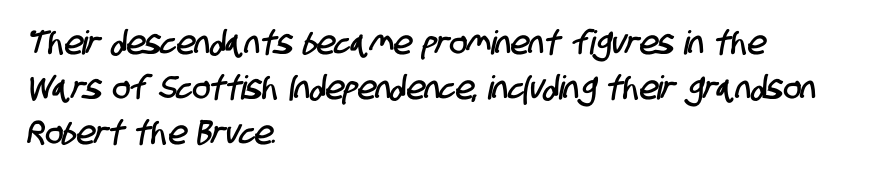
The specimen omits any rule beneath the text block's lines. These lines are rendered in a variable-pitch font. Teacher's note: observe the even left margin — that is flush-left alignment. The rows are spaced the way most documents space them. Inter-character spacing is left at the font's built-in metrics.
